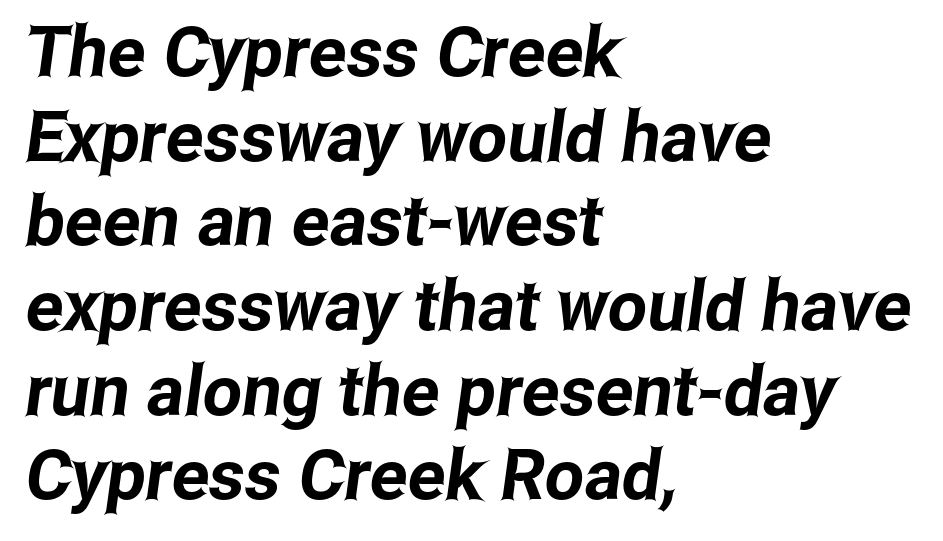
{"serif": "no", "width": "condensed", "stroke_contrast": "low", "x_height": "medium", "monospaced": "no", "underline": "no", "align": "left", "line_spacing_ratio": 1.21, "letter_spacing": "normal", "letter_spacing_em": 0.0, "glyph_px": 70}
